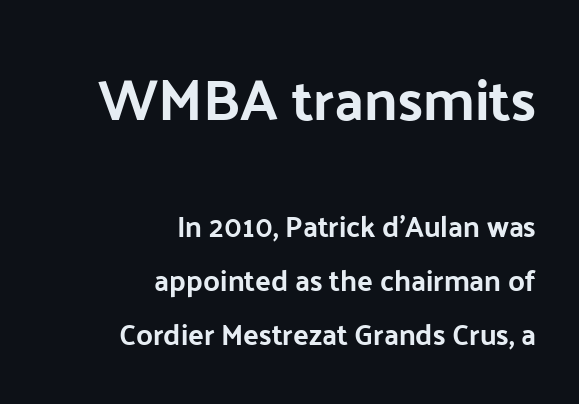
{"serif": "no", "italic": "no", "bold": "yes", "weight": "bold", "width": "normal", "stroke_contrast": "low", "x_height": "medium", "monospaced": "no", "underline": "no", "align": "right", "line_spacing_ratio": 1.87, "letter_spacing": "normal", "letter_spacing_em": 0.0, "larger_block": "first", "size_ratio": 2.0, "glyph_px": 58}
